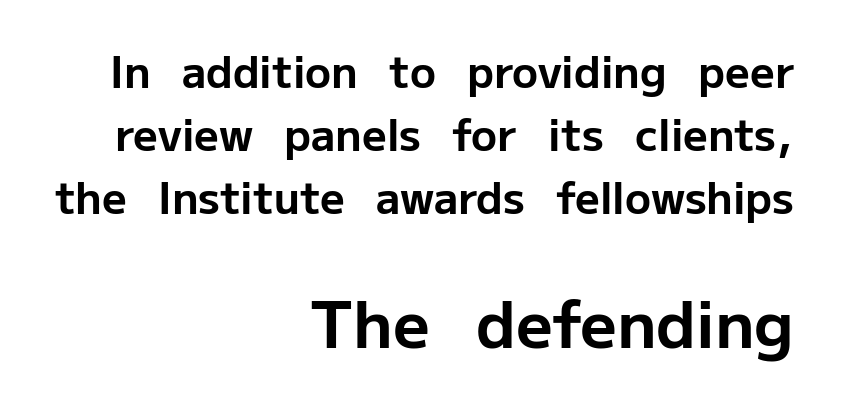
The image shows 64 px bold sans-serif type, upright; set right-aligned, normal line spacing (1.47x), normal letter spacing, not underlined; the second (bottom) block is 1.49x larger; low stroke contrast and a medium x-height.
